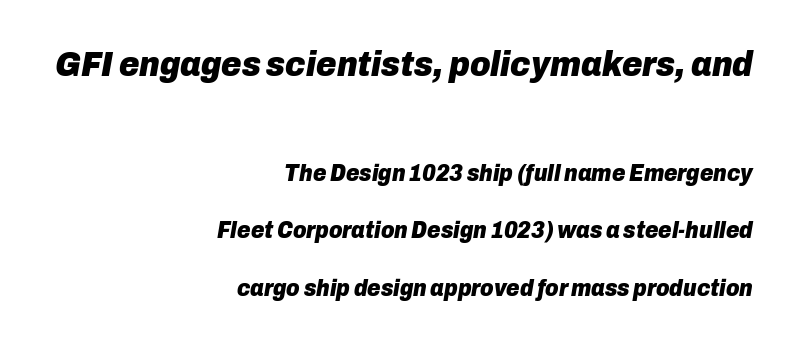
Q: Is the text bold? A: Yes.
Q: Is the text italic (slanted)? A: Yes, it leans right by about 10 degrees.
Q: Is the text underlined? A: No.
Q: How is the paragraph aligned? A: Right-aligned.
Q: Is the spacing between letters normal or unusually wide? A: Normal.
Q: Is the spacing between lines tight, normal or loose? A: Loose.
Q: Which block of text is set in a larger size, the first (top) or the second (bottom)? A: The first (top) one.
Q: Width (condensed, normal, or wide)? A: Normal.
Q: Stroke contrast? A: Low.
Q: x-height? A: Medium.
Q: Monospaced? A: No.
